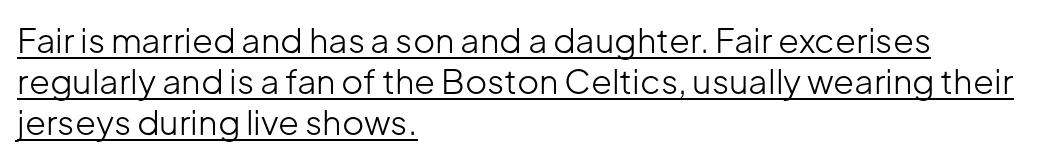
Nope, no serifs anywhere on these letters. Every row of glyphs begins at an identical x-position on the left. Heft: none added — not bold. Notice how the stems are strictly vertical — no italics here.
